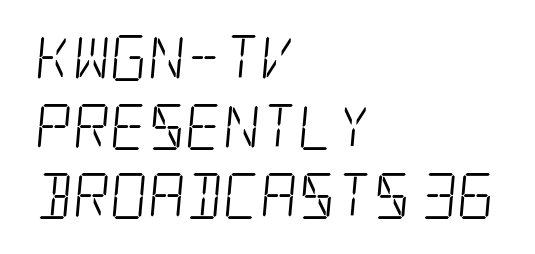
{"serif": "yes", "bold": "no", "weight": "light", "width": "condensed", "stroke_contrast": "low", "x_height": "large", "underline": "no", "align": "left", "line_spacing": "normal", "line_spacing_ratio": 1.5, "letter_spacing": "normal", "letter_spacing_em": 0.0, "glyph_px": 46}
